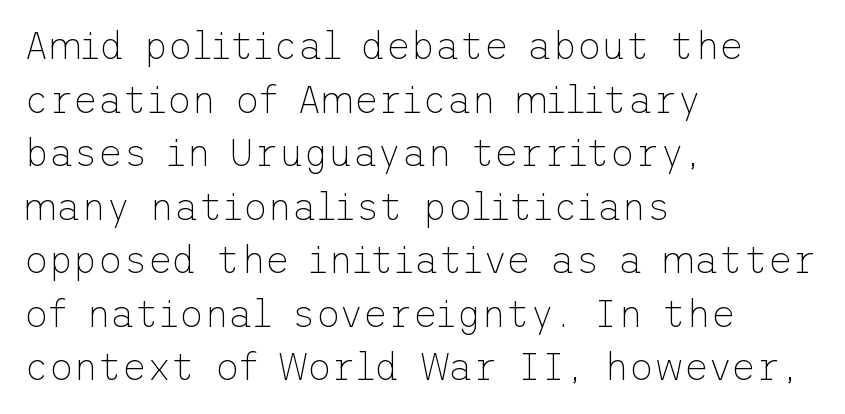
{"serif": "no", "italic": "no", "bold": "no", "weight": "thin", "width": "normal", "stroke_contrast": "low", "x_height": "medium", "underline": "no", "align": "left", "line_spacing": "normal", "line_spacing_ratio": 1.41, "letter_spacing": "normal", "letter_spacing_em": 0.0, "glyph_px": 38}
